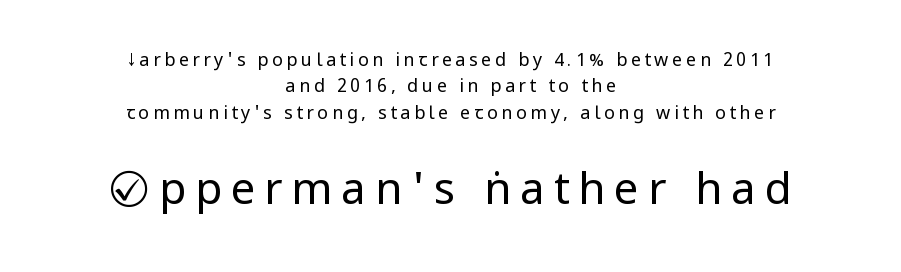
The image shows 44 px regular-weight, condensed sans-serif type, upright; set centered, normal line spacing (1.46x), unusually wide letter spacing (+0.2 em), not underlined; the second (bottom) block is 2.44x larger; low stroke contrast.
